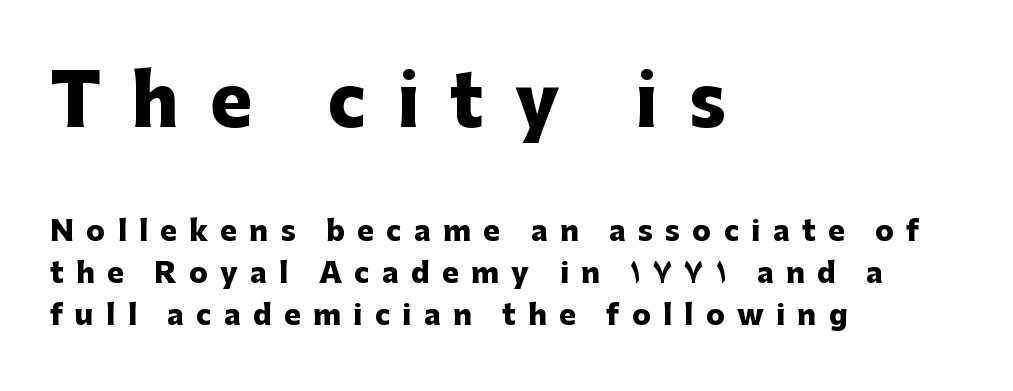
The image shows 70 px heavy sans-serif type, upright; set left-aligned, normal line spacing (1.49x), unusually wide letter spacing (+0.44 em), not underlined; the first (top) block is 2.5x larger; low stroke contrast and a medium x-height.
